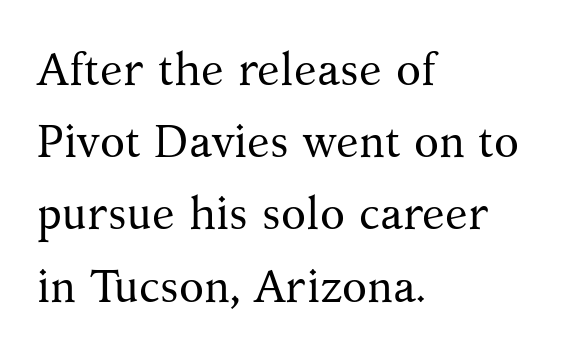
The image shows 46 px regular-weight serif type, upright; set left-aligned, normal line spacing (1.57x), normal letter spacing, not underlined; medium stroke contrast and a medium x-height.
